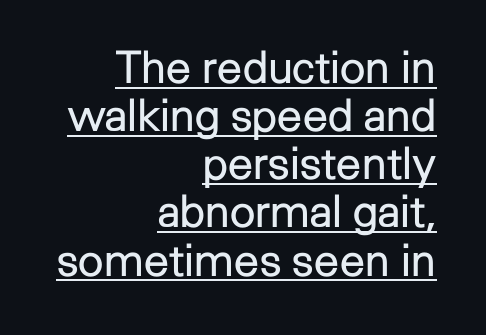
{"serif": "no", "italic": "no", "bold": "no", "weight": "regular", "width": "normal", "stroke_contrast": "low", "x_height": "medium", "monospaced": "no", "underline": "yes", "align": "right", "line_spacing": "tight", "line_spacing_ratio": 1.07, "letter_spacing": "normal", "letter_spacing_em": 0.0, "glyph_px": 45}
